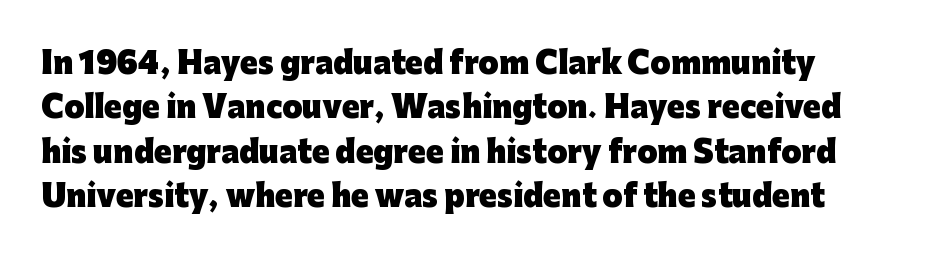
{"serif": "no", "italic": "no", "bold": "yes", "weight": "heavy", "width": "normal", "stroke_contrast": "low", "x_height": "medium", "monospaced": "no", "underline": "no", "line_spacing": "normal", "line_spacing_ratio": 1.53, "letter_spacing": "normal", "letter_spacing_em": 0.0, "glyph_px": 29}
